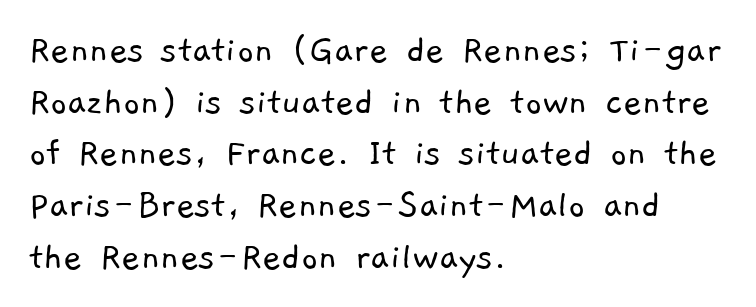
Q: Is the text bold? A: No.
Q: Is the typeface a serif or a sans-serif typeface? A: Sans-serif.
Q: Is the text underlined? A: No.
Q: How is the paragraph aligned? A: Left-aligned.
Q: Is the spacing between letters normal or unusually wide? A: Normal.
Q: Is the spacing between lines tight, normal or loose? A: Normal.
Q: Width (condensed, normal, or wide)? A: Normal.
Q: Stroke contrast? A: Low.
Q: x-height? A: Medium.
Q: Monospaced? A: No.
